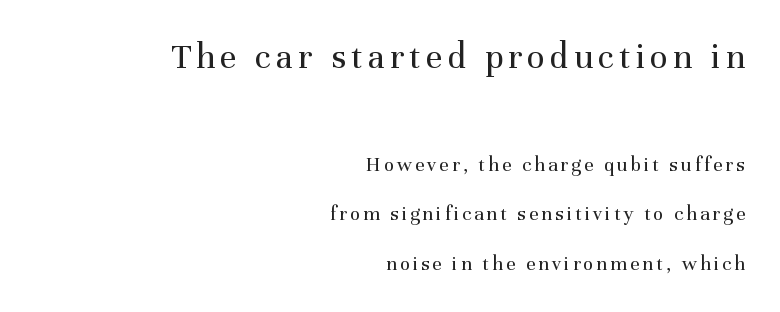
Q: Is the text bold? A: No.
Q: Is the text italic (slanted)? A: No, it is upright.
Q: Is the typeface a serif or a sans-serif typeface? A: Serif.
Q: Is the text underlined? A: No.
Q: How is the paragraph aligned? A: Right-aligned.
Q: Is the spacing between lines tight, normal or loose? A: Loose.
Q: Which block of text is set in a larger size, the first (top) or the second (bottom)? A: The first (top) one.
Q: Width (condensed, normal, or wide)? A: Normal.
Q: Stroke contrast? A: Medium.
Q: x-height? A: Medium.
Q: Monospaced? A: No.
